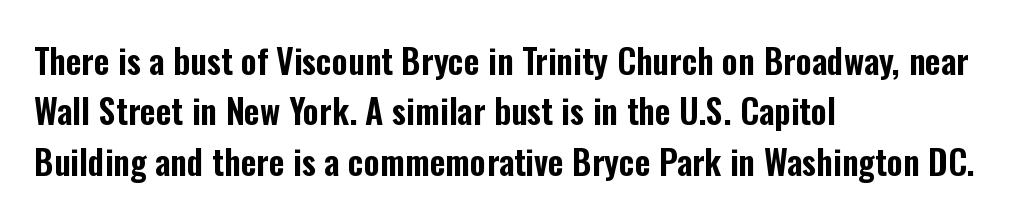
{"serif": "no", "italic": "no", "width": "condensed", "stroke_contrast": "low", "x_height": "medium", "monospaced": "no", "underline": "no", "align": "left", "line_spacing": "normal", "line_spacing_ratio": 1.48, "letter_spacing": "normal", "letter_spacing_em": 0.0, "glyph_px": 34}
